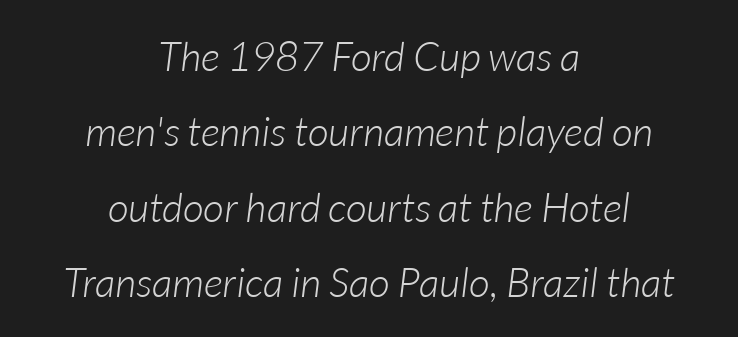
The image shows 41 px light type, italic (leaning right); set centered, line spacing 1.84x, normal letter spacing, not underlined; low stroke contrast and a medium x-height.
